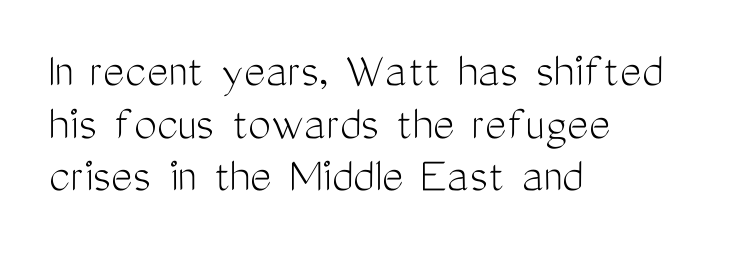
The image shows 51 px light, condensed sans-serif type, upright; set left-aligned, tight line spacing (1.03x), normal letter spacing, not underlined; medium stroke contrast and a medium x-height.
